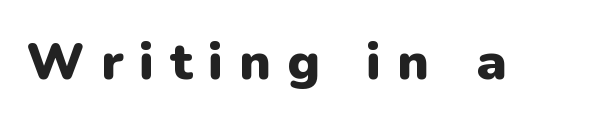
{"serif": "no", "italic": "no", "bold": "yes", "weight": "heavy", "width": "normal", "stroke_contrast": "low", "x_height": "medium", "monospaced": "no", "underline": "no", "letter_spacing": "wide", "letter_spacing_em": 0.31, "glyph_px": 52}
